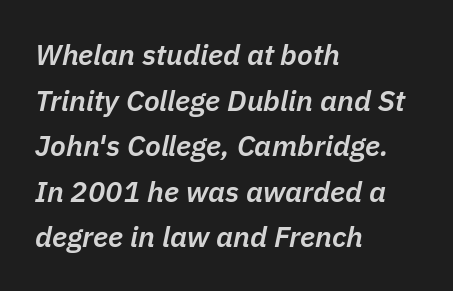
Reading down the block, your eye returns to a fixed left position each line. Proportional: the letters do not fall into vertical columns. Notice how descenders clear the ascenders below comfortably — that's standard leading. Students, this is semibold: more ink than regular, less than bold. Plain, unruled lines of type. Look at the tracking — it's just the regular setting, nothing added.
